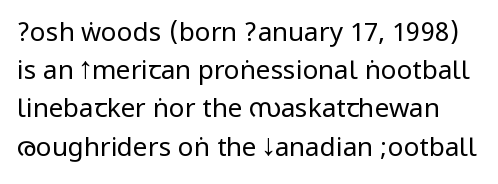
Q: Is the text bold? A: No.
Q: Is the text italic (slanted)? A: No, it is upright.
Q: Is the text underlined? A: No.
Q: Is the spacing between letters normal or unusually wide? A: Normal.
Q: Is the spacing between lines tight, normal or loose? A: Normal.
